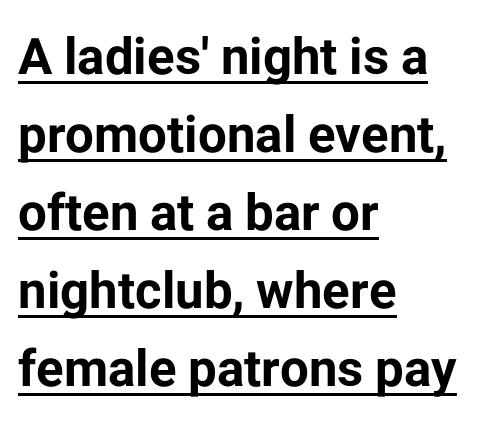
Q: Is the text bold? A: Yes.
Q: Is the text italic (slanted)? A: No, it is upright.
Q: Is the typeface a serif or a sans-serif typeface? A: Sans-serif.
Q: Is the text underlined? A: Yes.
Q: How is the paragraph aligned? A: Left-aligned.
Q: Is the spacing between letters normal or unusually wide? A: Normal.
Q: Is the spacing between lines tight, normal or loose? A: Normal.
Q: Width (condensed, normal, or wide)? A: Normal.
Q: Stroke contrast? A: Low.
Q: x-height? A: Medium.
Q: Monospaced? A: No.
